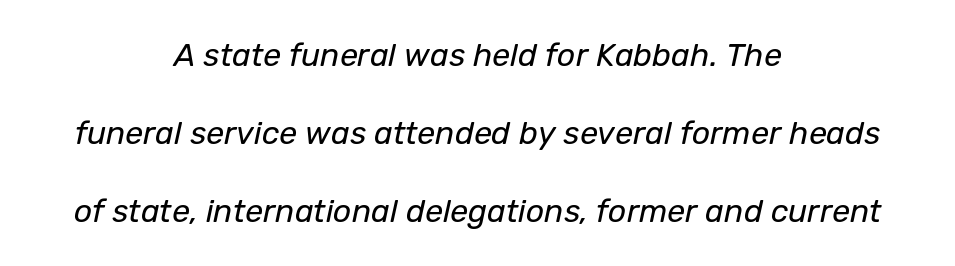
{"italic": "yes", "lean": "right", "slant_degrees": 12, "bold": "no", "weight": "regular", "width": "normal", "stroke_contrast": "low", "x_height": "medium", "monospaced": "no", "underline": "no", "align": "center", "line_spacing": "loose", "line_spacing_ratio": 2.44, "letter_spacing": "normal", "letter_spacing_em": 0.0, "glyph_px": 32}
